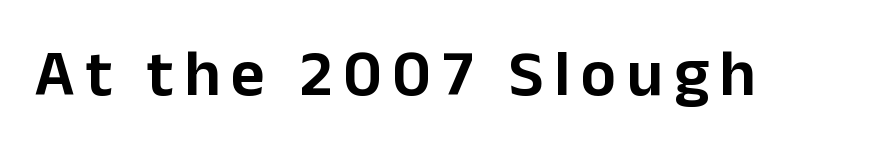
{"serif": "no", "italic": "no", "width": "normal", "stroke_contrast": "low", "x_height": "medium", "monospaced": "no", "underline": "no", "glyph_px": 66}
